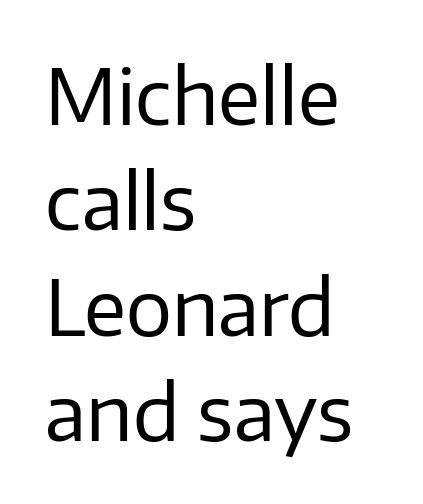
{"serif": "no", "italic": "no", "bold": "no", "weight": "regular", "width": "normal", "stroke_contrast": "low", "x_height": "medium", "monospaced": "no", "underline": "no", "align": "left", "line_spacing": "normal", "line_spacing_ratio": 1.37, "letter_spacing": "normal", "letter_spacing_em": 0.0, "glyph_px": 77}
